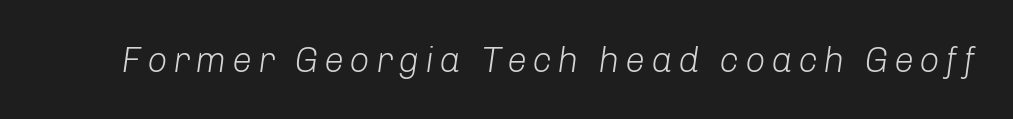
{"italic": "yes", "lean": "right", "slant_degrees": 8, "bold": "no", "weight": "light", "width": "normal", "stroke_contrast": "low", "x_height": "medium", "monospaced": "no", "underline": "no", "glyph_px": 36}
